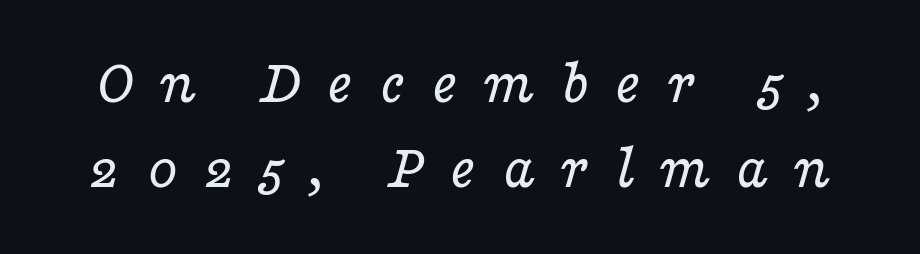
You could not count columns in this text — the font is proportionally spaced. Only glyphs here, with clear space below each row. The characters display serif detailing at their extremities. Glyph-to-glyph distance is far greater than everyday printed text. The block of text has a typical density, with ordinary space between rows. On a weight scale, this lands at 450 or below.
